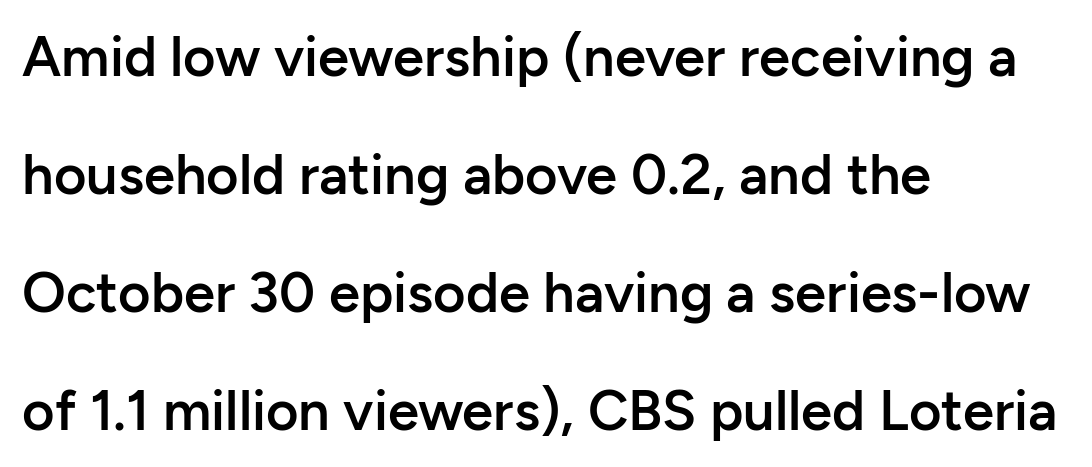
{"serif": "no", "italic": "no", "bold": "semi", "weight": "semibold", "width": "normal", "stroke_contrast": "low", "x_height": "medium", "monospaced": "no", "underline": "no", "align": "left", "line_spacing": "loose", "line_spacing_ratio": 2.11, "letter_spacing": "normal", "letter_spacing_em": 0.0, "glyph_px": 56}
